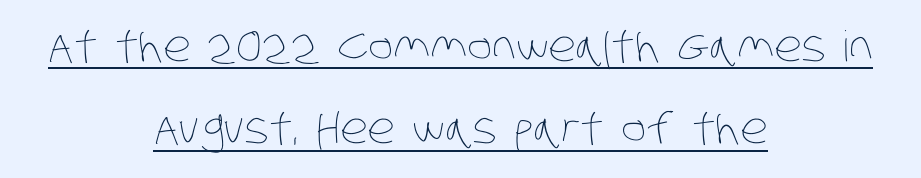
The image shows 42 px thin, condensed type; set centered, loose line spacing (1.96x), normal letter spacing, underlined; low stroke contrast and a large x-height.
